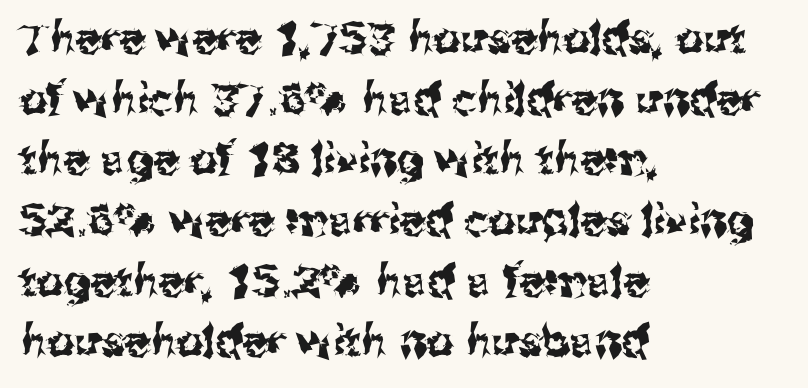
The image shows 43 px sans-serif type, upright; set left-aligned, normal line spacing (1.41x), normal letter spacing, not underlined; medium stroke contrast and a medium x-height.
